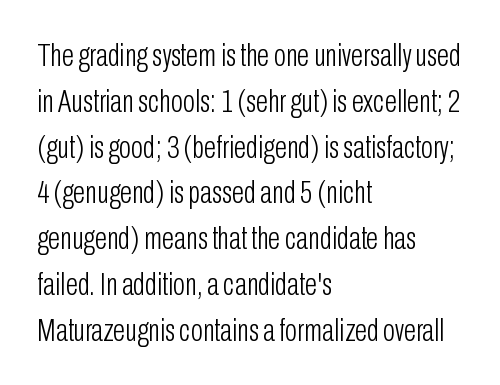
Q: Is the text bold? A: No.
Q: Is the text italic (slanted)? A: No, it is upright.
Q: Is the typeface a serif or a sans-serif typeface? A: Sans-serif.
Q: Is the text underlined? A: No.
Q: How is the paragraph aligned? A: Left-aligned.
Q: Is the spacing between letters normal or unusually wide? A: Normal.
Q: Is the spacing between lines tight, normal or loose? A: Normal.
Q: Width (condensed, normal, or wide)? A: Condensed.
Q: Stroke contrast? A: Low.
Q: x-height? A: Medium.
Q: Monospaced? A: No.
